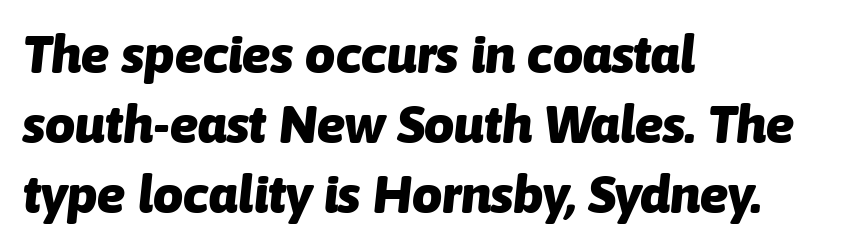
Q: Is the text bold? A: Yes.
Q: Is the text italic (slanted)? A: Yes, it leans right by about 6 degrees.
Q: Is the text underlined? A: No.
Q: How is the paragraph aligned? A: Left-aligned.
Q: Is the spacing between letters normal or unusually wide? A: Normal.
Q: Is the spacing between lines tight, normal or loose? A: Normal.
Q: Width (condensed, normal, or wide)? A: Normal.
Q: Stroke contrast? A: Low.
Q: x-height? A: Medium.
Q: Monospaced? A: No.
